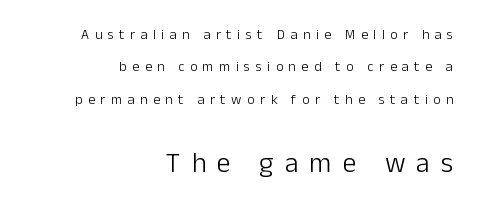
No heavy texture on the line: the type isn't bold. Nothing sits at the stroke ends, so this counts as sans-serif. Line ends are locked; line starts wander. A typesetter would call this proportional, since set widths differ per character.
